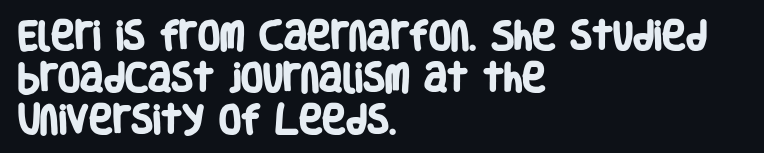
The image shows 32 px heavy, condensed sans-serif type; set left-aligned, normal line spacing (1.31x), normal letter spacing, not underlined; low stroke contrast and a large x-height.
